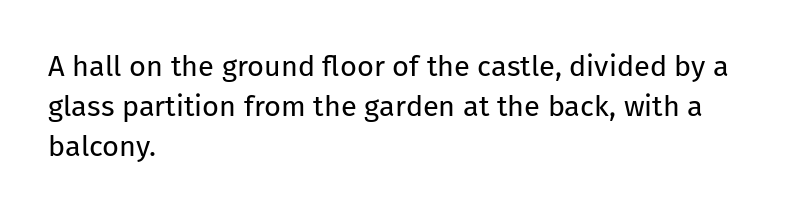
The glyphs in this specimen are sans serif. Here the designer chose a conventional face with non-uniform glyph widths. Stroke mass is kept to a normal reading level or below. The passage shown has conventional tracking throughout. Decoration check: the copy has no underline.
